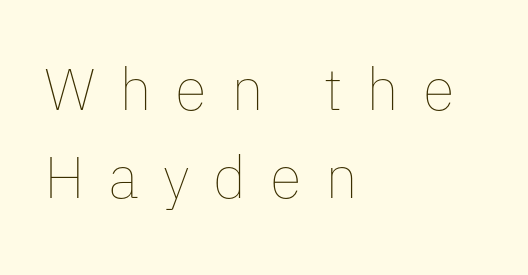
Q: Is the text bold? A: No.
Q: Is the text italic (slanted)? A: No, it is upright.
Q: Is the text underlined? A: No.
Q: How is the paragraph aligned? A: Left-aligned.
Q: Is the spacing between letters normal or unusually wide? A: Unusually wide.
Q: Is the spacing between lines tight, normal or loose? A: Normal.
Q: Width (condensed, normal, or wide)? A: Normal.
Q: Stroke contrast? A: Low.
Q: x-height? A: Medium.
Q: Monospaced? A: No.
